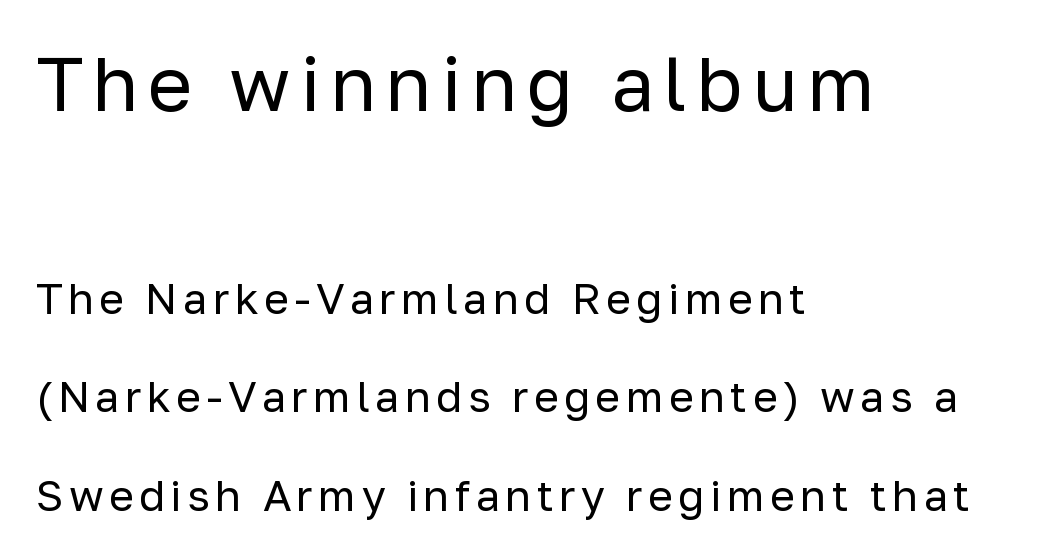
The image shows 76 px regular-weight sans-serif type, upright; set left-aligned, loose line spacing (2.29x), not underlined; the first (top) block is 1.77x larger; low stroke contrast and a medium x-height.
